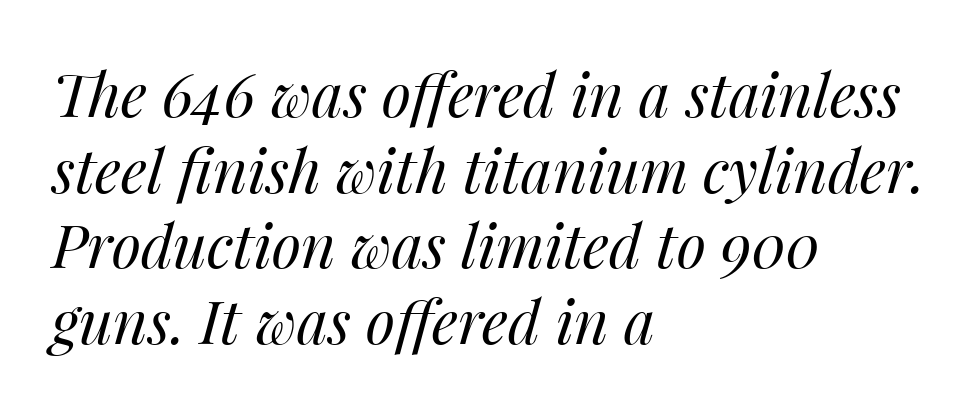
{"italic": "yes", "lean": "right", "slant_degrees": 14, "bold": "no", "weight": "regular", "width": "normal", "stroke_contrast": "medium", "x_height": "medium", "monospaced": "no", "underline": "no", "align": "left", "line_spacing": "normal", "line_spacing_ratio": 1.26, "letter_spacing": "normal", "letter_spacing_em": 0.0, "glyph_px": 60}
